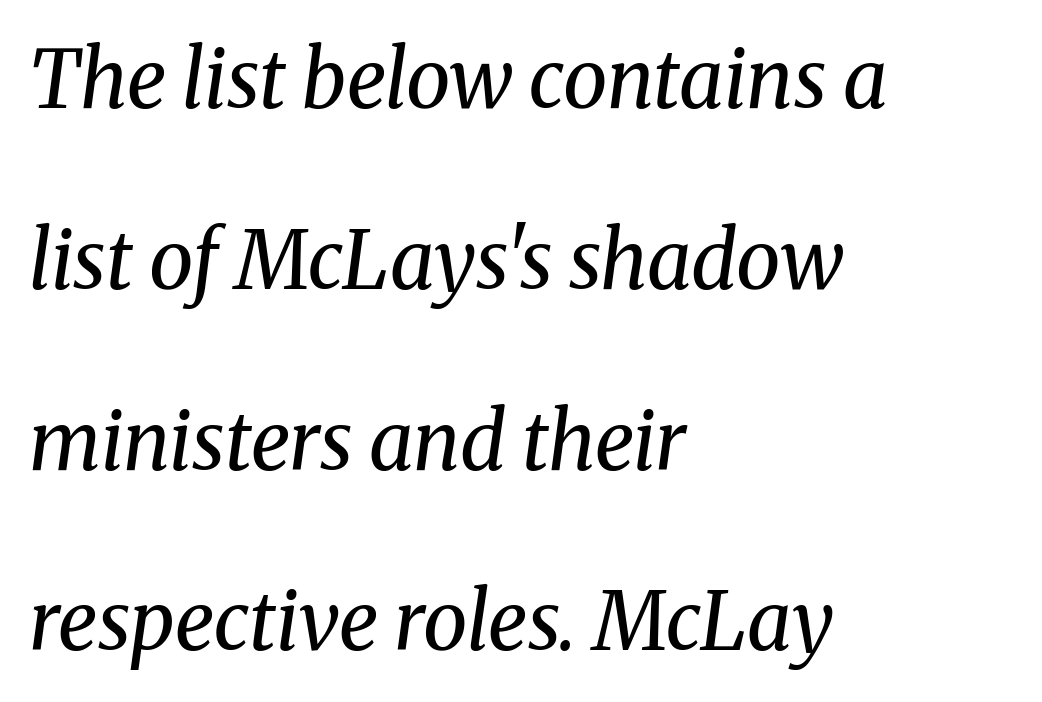
The image shows 80 px regular-weight serif type, italic (leaning right); set left-aligned, loose line spacing (2.26x), normal letter spacing, not underlined; medium stroke contrast and a medium x-height.
